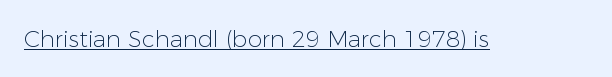
Students, observe the line beneath the letters — that is underlining. You can tell it's not italic because the verticals are truly vertical. Stems here are at most as thick as an everyday book face. Between one letter and the next there's only the usual sliver of space.
